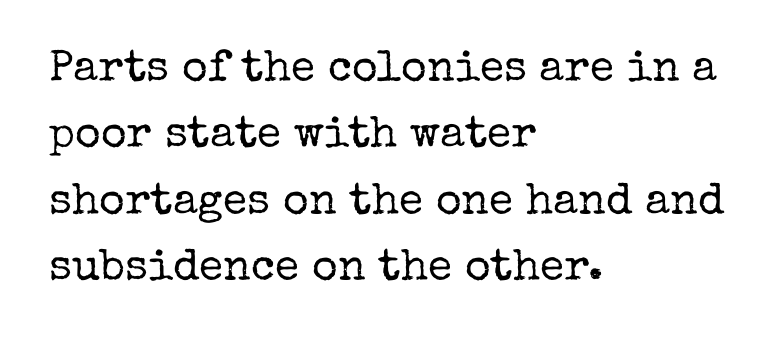
{"serif": "yes", "italic": "no", "bold": "no", "weight": "regular", "width": "normal", "stroke_contrast": "low", "x_height": "medium", "monospaced": "no", "underline": "no", "align": "left", "line_spacing": "normal", "line_spacing_ratio": 1.51, "letter_spacing": "normal", "letter_spacing_em": 0.0, "glyph_px": 44}
